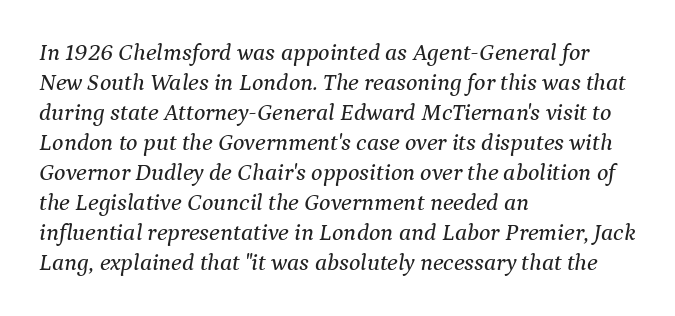
Q: Is the text italic (slanted)? A: Yes, it leans right by about 9 degrees.
Q: Is the text underlined? A: No.
Q: How is the paragraph aligned? A: Left-aligned.
Q: Is the spacing between letters normal or unusually wide? A: Normal.
Q: Is the spacing between lines tight, normal or loose? A: Normal.
